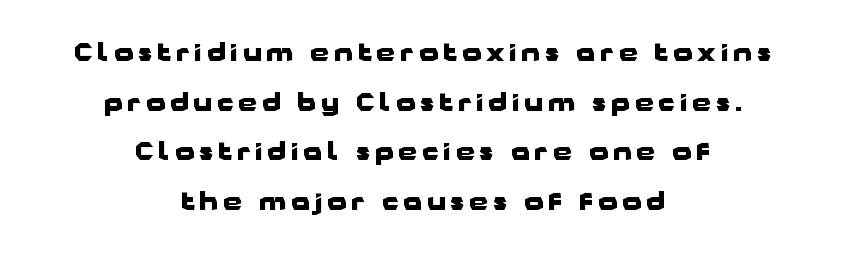
The image shows 24 px bold type, upright; set centered, loose line spacing (2.07x), unusually wide letter spacing (+0.21 em), not underlined.
